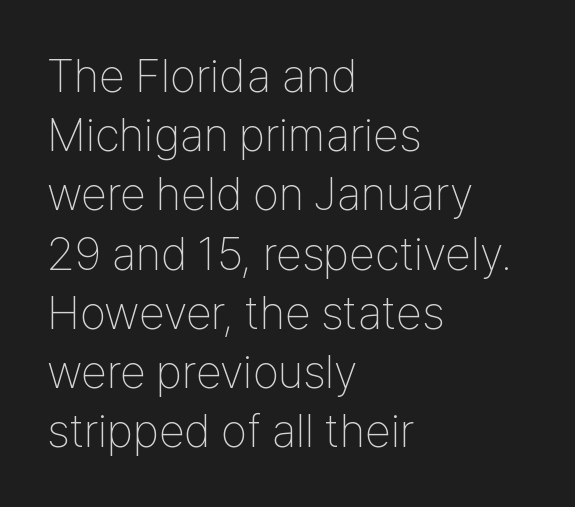
The image shows 47 px thin, condensed sans-serif type, upright; set left-aligned, normal line spacing (1.26x), normal letter spacing, not underlined; low stroke contrast and a medium x-height.
